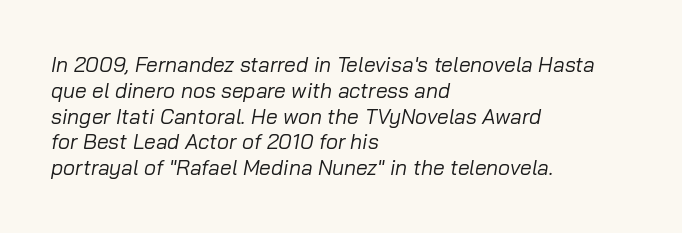
What stands out about the letter spacing? Nothing — it is the standard amount. Each stroke keeps to a modest, everyday thickness or less. The glyphs look as if they've been sheared to an angle. The typesetter chose a ragged-right arrangement here. The baseline area is clear.
